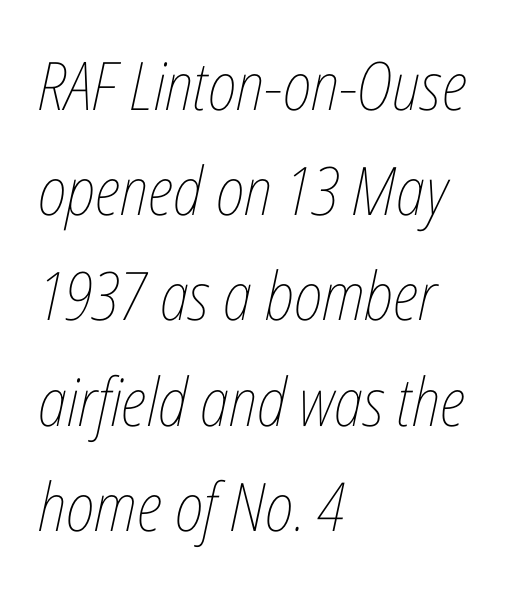
The image shows 67 px thin, condensed type, italic (leaning right); set left-aligned, normal line spacing (1.57x), normal letter spacing, not underlined; low stroke contrast and a medium x-height.
